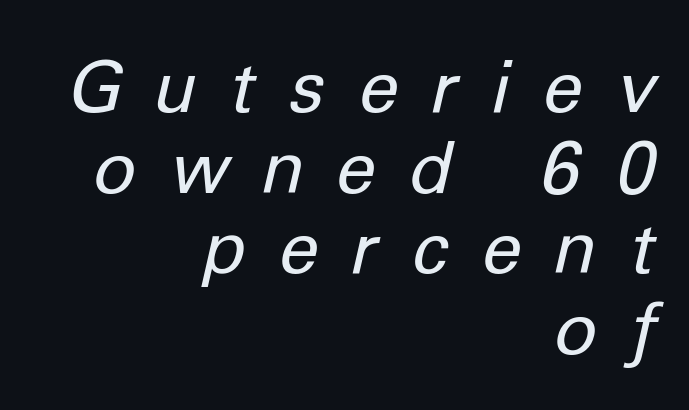
Q: Is the text bold? A: No.
Q: Is the text italic (slanted)? A: Yes, it leans right by about 12 degrees.
Q: Is the text underlined? A: No.
Q: How is the paragraph aligned? A: Right-aligned.
Q: Is the spacing between letters normal or unusually wide? A: Unusually wide.
Q: Is the spacing between lines tight, normal or loose? A: Tight.
Q: Width (condensed, normal, or wide)? A: Normal.
Q: Stroke contrast? A: Low.
Q: x-height? A: Medium.
Q: Monospaced? A: No.
